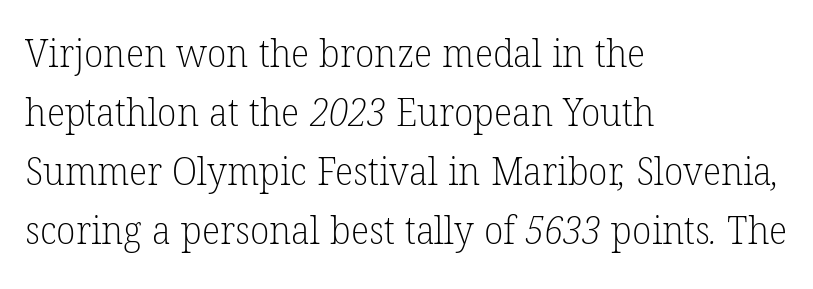
Q: Is the text bold? A: No.
Q: Is the typeface a serif or a sans-serif typeface? A: Serif.
Q: Is the text underlined? A: No.
Q: How is the paragraph aligned? A: Left-aligned.
Q: Is the spacing between letters normal or unusually wide? A: Normal.
Q: Is the spacing between lines tight, normal or loose? A: Normal.
Q: Width (condensed, normal, or wide)? A: Normal.
Q: Stroke contrast? A: Low.
Q: x-height? A: Medium.
Q: Monospaced? A: No.
